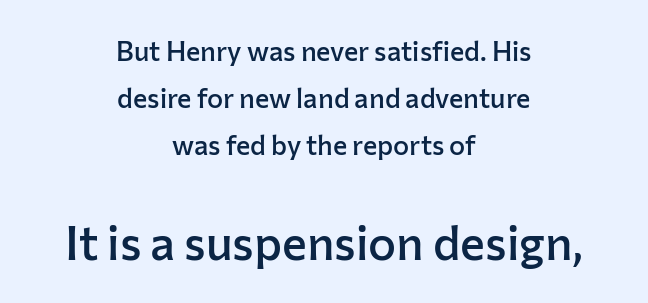
The image shows 47 px semibold sans-serif type, upright; set centered, line spacing 1.74x, normal letter spacing, not underlined; the second (bottom) block is 1.74x larger; low stroke contrast and a medium x-height.
